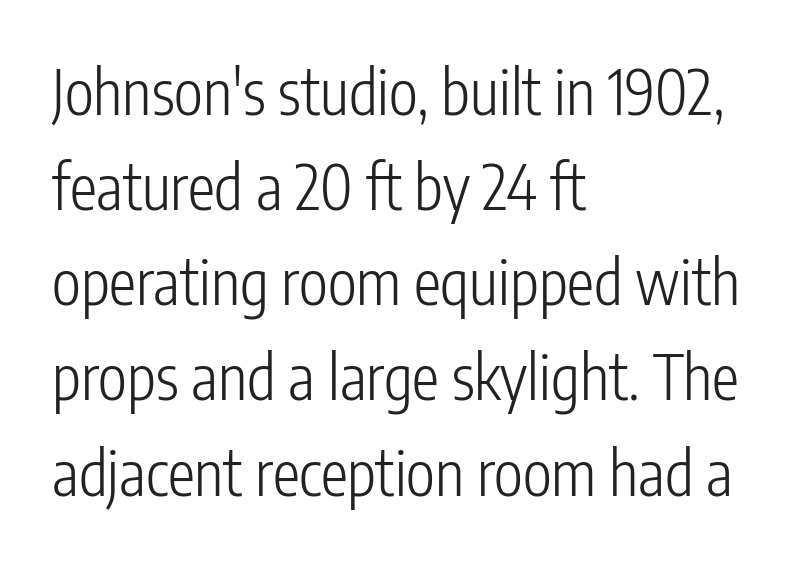
Q: Is the text bold? A: No.
Q: Is the text italic (slanted)? A: No, it is upright.
Q: Is the typeface a serif or a sans-serif typeface? A: Sans-serif.
Q: Is the text underlined? A: No.
Q: How is the paragraph aligned? A: Left-aligned.
Q: Is the spacing between letters normal or unusually wide? A: Normal.
Q: Is the spacing between lines tight, normal or loose? A: Normal.
Q: Width (condensed, normal, or wide)? A: Condensed.
Q: Stroke contrast? A: Low.
Q: x-height? A: Medium.
Q: Monospaced? A: No.
